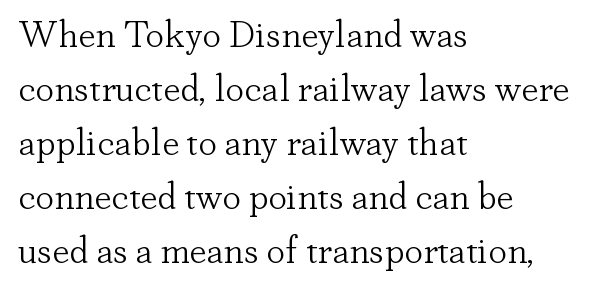
{"serif": "yes", "italic": "no", "bold": "no", "weight": "light", "width": "normal", "stroke_contrast": "low", "x_height": "small", "monospaced": "no", "underline": "no", "align": "left", "line_spacing": "normal", "line_spacing_ratio": 1.42, "letter_spacing": "normal", "letter_spacing_em": 0.0, "glyph_px": 38}
